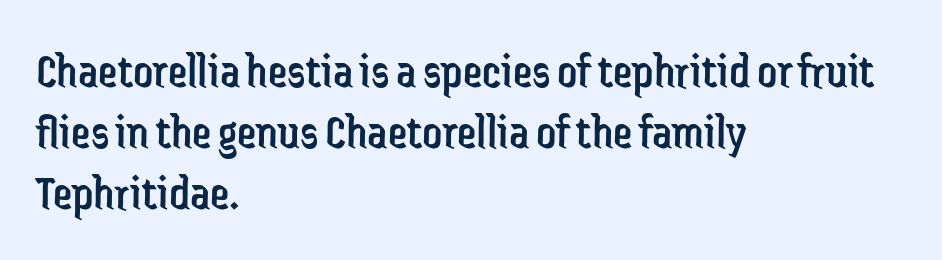
Q: Is the text bold? A: No.
Q: Is the text italic (slanted)? A: No, it is upright.
Q: Is the typeface a serif or a sans-serif typeface? A: Sans-serif.
Q: Is the text underlined? A: No.
Q: How is the paragraph aligned? A: Left-aligned.
Q: Is the spacing between letters normal or unusually wide? A: Normal.
Q: Width (condensed, normal, or wide)? A: Condensed.
Q: Stroke contrast? A: Low.
Q: x-height? A: Medium.
Q: Monospaced? A: No.
